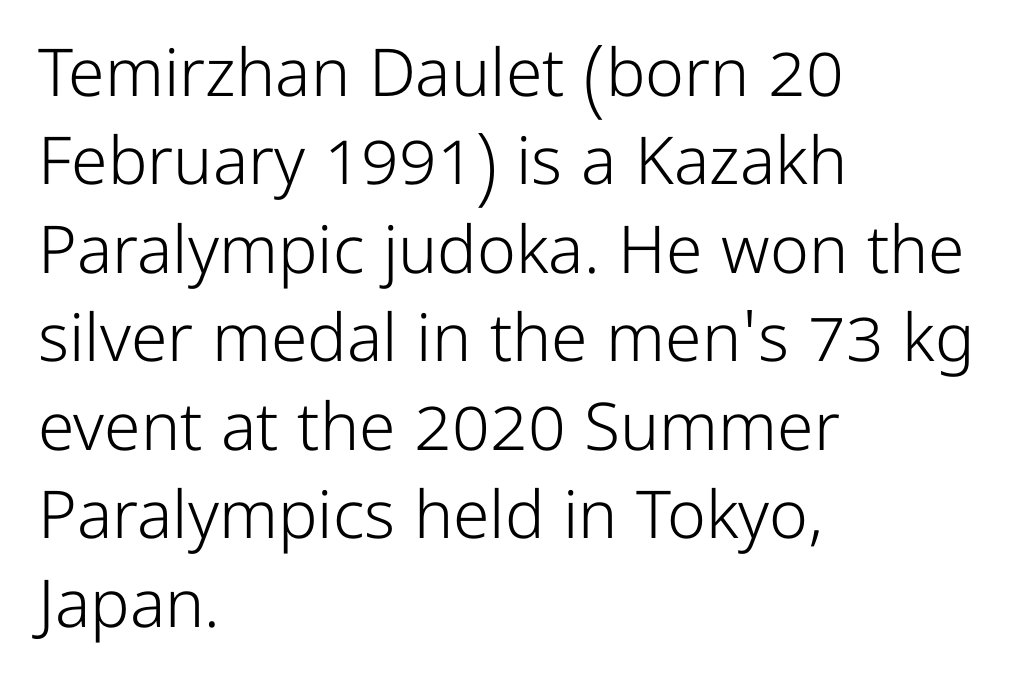
{"serif": "no", "italic": "no", "bold": "no", "weight": "light", "width": "normal", "stroke_contrast": "low", "x_height": "medium", "monospaced": "no", "underline": "no", "align": "left", "line_spacing": "normal", "line_spacing_ratio": 1.34, "letter_spacing": "normal", "letter_spacing_em": 0.0, "glyph_px": 66}
